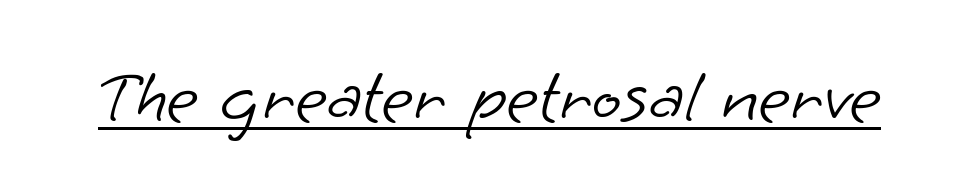
The face looks like a standard text weight, possibly lighter. Observe the absence of serifs on each vertical stroke in this sample. These lines are rendered in a variable-pitch font. Every word sits above its own underline. Glyph-to-glyph distance matches everyday printed text.
